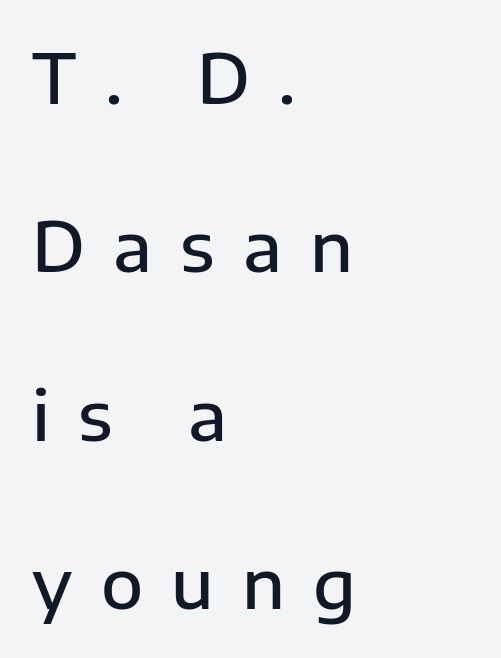
The image shows 69 px semibold sans-serif type, upright; set left-aligned, loose line spacing (2.44x), unusually wide letter spacing (+0.41 em), not underlined; low stroke contrast and a medium x-height.
